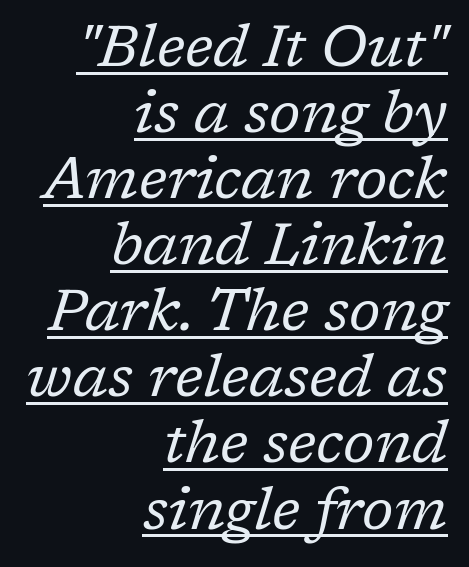
Q: Is the text bold? A: No.
Q: Is the text italic (slanted)? A: Yes, it leans right by about 17 degrees.
Q: Is the typeface a serif or a sans-serif typeface? A: Serif.
Q: Is the text underlined? A: Yes.
Q: How is the paragraph aligned? A: Right-aligned.
Q: Is the spacing between letters normal or unusually wide? A: Normal.
Q: Is the spacing between lines tight, normal or loose? A: Tight.
Q: Width (condensed, normal, or wide)? A: Normal.
Q: Stroke contrast? A: Low.
Q: x-height? A: Medium.
Q: Monospaced? A: No.
